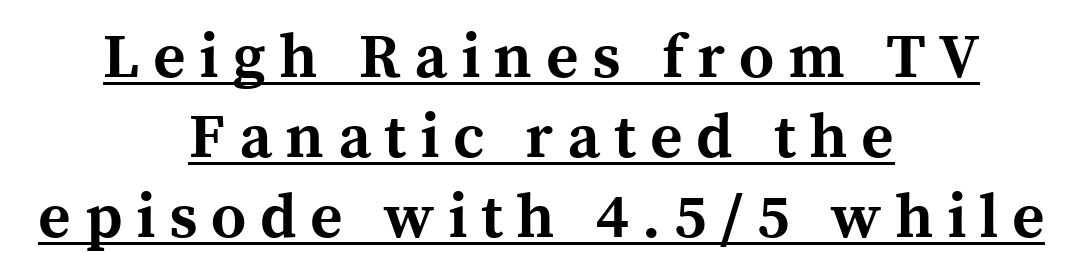
Stroke terminals: seriffed. The rag falls on both sides of this text block equally. Typographic density is high because the face is bold. These lines were composed using upright roman letters. You can see a thin bar hugging the bottom of the glyphs.
